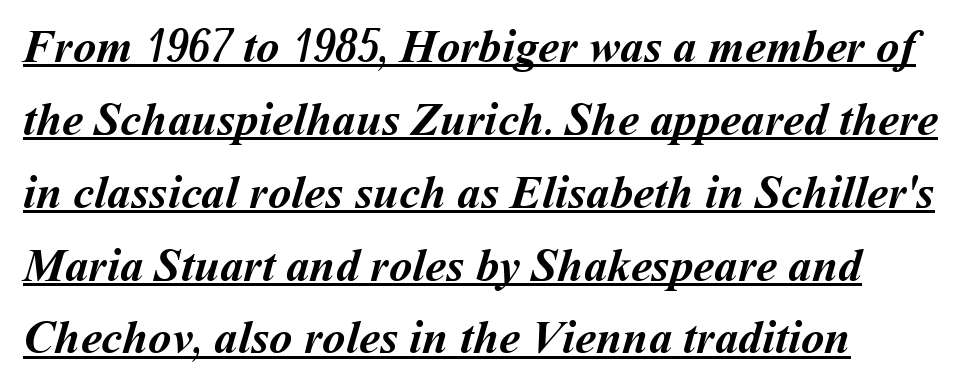
The rendering anchors every line to the left-hand side. Note the varied advance widths — an 'i' is clearly narrower than an 'm'. I'd describe the lettering as bold — thick and assertive. Nothing unusual about the tracking: characters are spaced as the font intends. Looks like someone drew a line under every word here.
